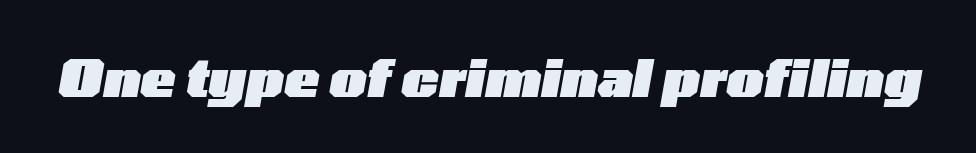
Q: Is the text bold? A: Yes.
Q: Is the text italic (slanted)? A: Yes, it leans right by about 10 degrees.
Q: Is the text underlined? A: No.
Q: Is the spacing between letters normal or unusually wide? A: Normal.
Q: Width (condensed, normal, or wide)? A: Wide.
Q: Stroke contrast? A: Low.
Q: x-height? A: Medium.
Q: Monospaced? A: No.
